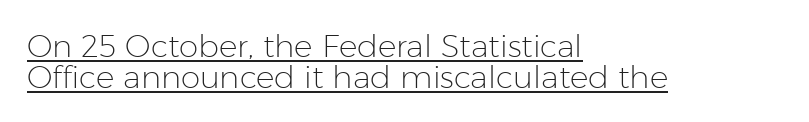
On a weight scale, this lands at 450 or below. There is no visible air inserted between adjacent glyphs. The line-height multiplier appears low, near solid setting. Underlining? Definitely there. Tall strokes in this sample are plumb rather than angled.
